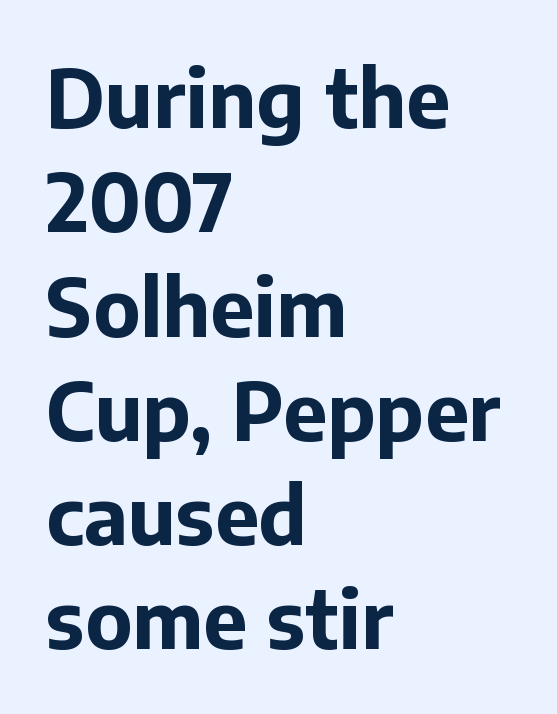
The image shows 79 px bold sans-serif type, upright; set left-aligned, normal line spacing (1.32x), normal letter spacing, not underlined; low stroke contrast and a medium x-height.
